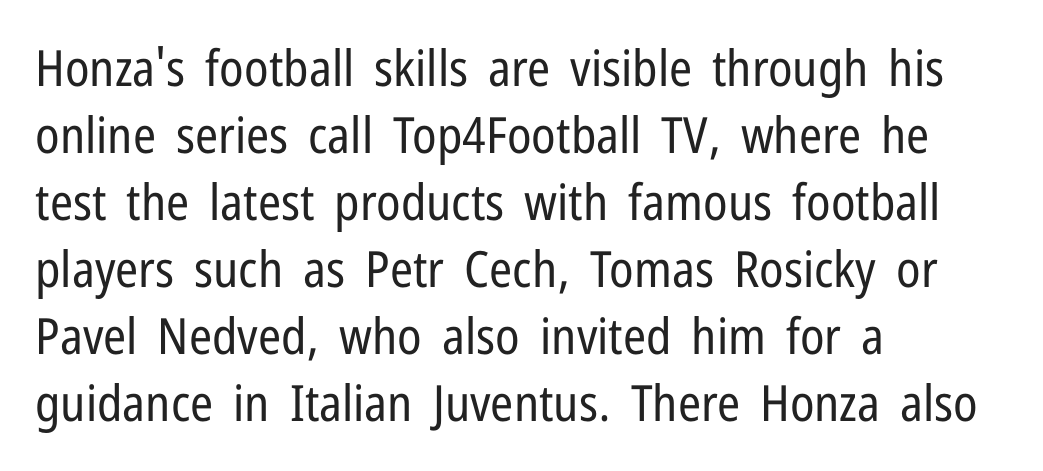
{"serif": "no", "italic": "no", "bold": "no", "weight": "regular", "width": "condensed", "stroke_contrast": "low", "x_height": "medium", "monospaced": "no", "underline": "no", "align": "left", "line_spacing": "normal", "line_spacing_ratio": 1.34, "letter_spacing": "normal", "letter_spacing_em": 0.0, "glyph_px": 50}
